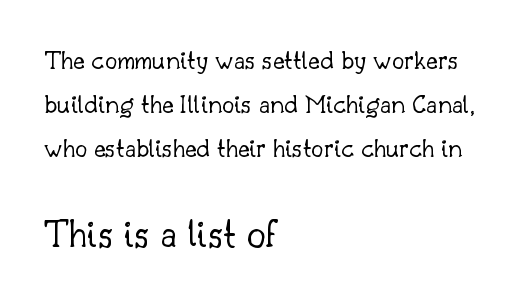
{"italic": "no", "bold": "no", "weight": "light", "width": "normal", "stroke_contrast": "low", "x_height": "small", "monospaced": "no", "underline": "no", "align": "left", "line_spacing": "normal", "line_spacing_ratio": 1.57, "letter_spacing": "normal", "letter_spacing_em": 0.0, "larger_block": "second", "size_ratio": 1.5, "glyph_px": 42}
